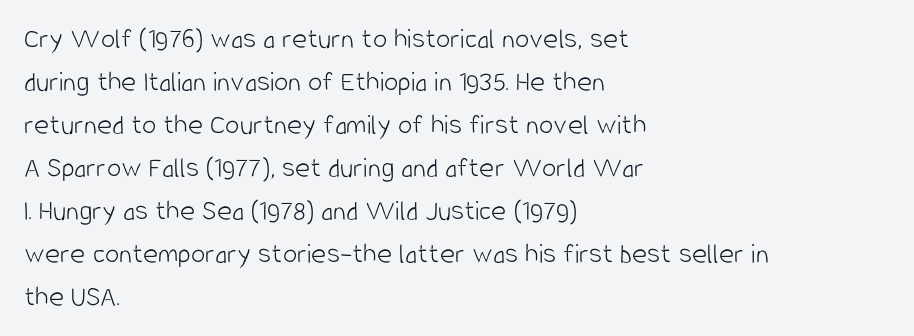
The image shows 29 px light, condensed sans-serif type, upright; set left-aligned, normal line spacing (1.48x), normal letter spacing, not underlined; low stroke contrast and a large x-height.
